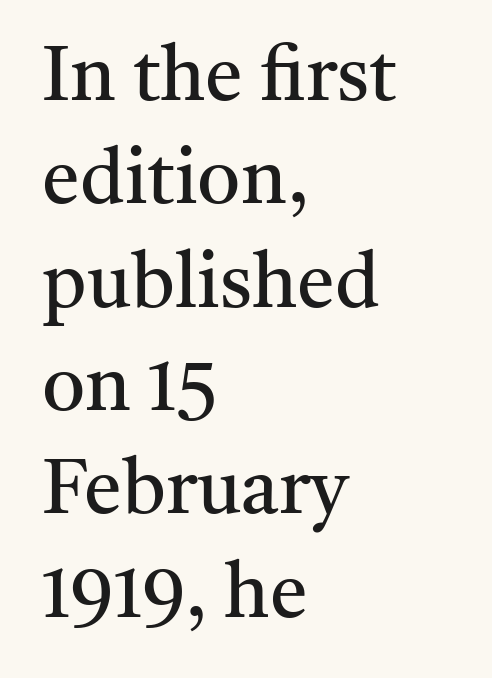
Q: Is the text bold? A: No.
Q: Is the text italic (slanted)? A: No, it is upright.
Q: Is the typeface a serif or a sans-serif typeface? A: Serif.
Q: Is the text underlined? A: No.
Q: How is the paragraph aligned? A: Left-aligned.
Q: Is the spacing between letters normal or unusually wide? A: Normal.
Q: Is the spacing between lines tight, normal or loose? A: Normal.
Q: Width (condensed, normal, or wide)? A: Normal.
Q: Stroke contrast? A: Medium.
Q: x-height? A: Medium.
Q: Monospaced? A: No.
